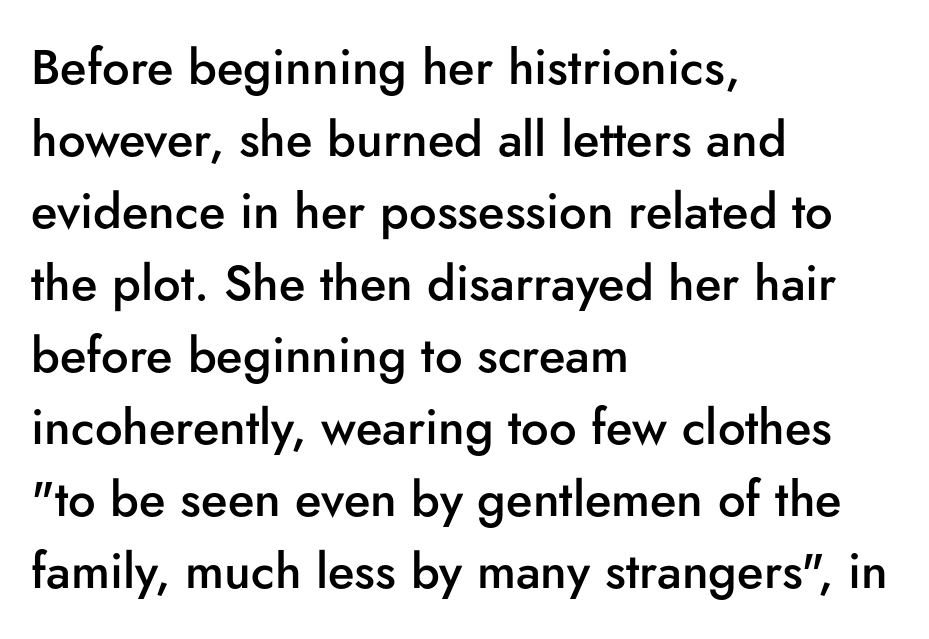
Q: Is the text bold? A: Semi-bold.
Q: Is the text italic (slanted)? A: No, it is upright.
Q: Is the typeface a serif or a sans-serif typeface? A: Sans-serif.
Q: Is the text underlined? A: No.
Q: How is the paragraph aligned? A: Left-aligned.
Q: Is the spacing between letters normal or unusually wide? A: Normal.
Q: Is the spacing between lines tight, normal or loose? A: Normal.
Q: Width (condensed, normal, or wide)? A: Normal.
Q: Stroke contrast? A: Low.
Q: x-height? A: Small.
Q: Monospaced? A: No.
